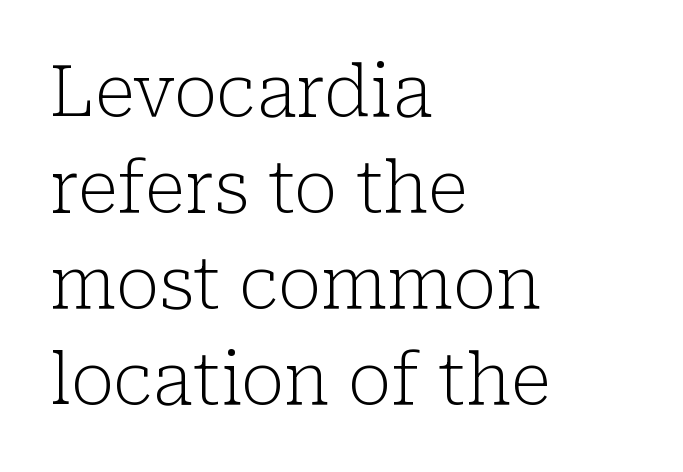
Q: Is the text bold? A: No.
Q: Is the text italic (slanted)? A: No, it is upright.
Q: Is the typeface a serif or a sans-serif typeface? A: Serif.
Q: Is the text underlined? A: No.
Q: How is the paragraph aligned? A: Left-aligned.
Q: Is the spacing between letters normal or unusually wide? A: Normal.
Q: Is the spacing between lines tight, normal or loose? A: Normal.
Q: Width (condensed, normal, or wide)? A: Normal.
Q: Stroke contrast? A: Low.
Q: x-height? A: Medium.
Q: Monospaced? A: No.
